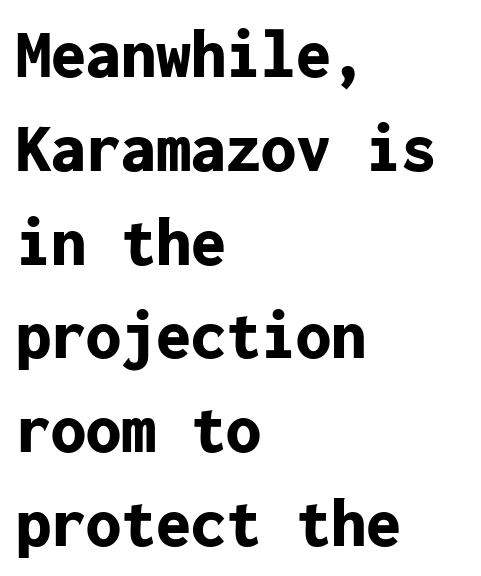
Q: Is the text bold? A: Yes.
Q: Is the text italic (slanted)? A: No, it is upright.
Q: Is the typeface a serif or a sans-serif typeface? A: Sans-serif.
Q: Is the text underlined? A: No.
Q: How is the paragraph aligned? A: Left-aligned.
Q: Is the spacing between letters normal or unusually wide? A: Normal.
Q: Is the spacing between lines tight, normal or loose? A: Normal.
Q: Width (condensed, normal, or wide)? A: Normal.
Q: Stroke contrast? A: Low.
Q: x-height? A: Medium.
Q: Monospaced? A: Yes.
